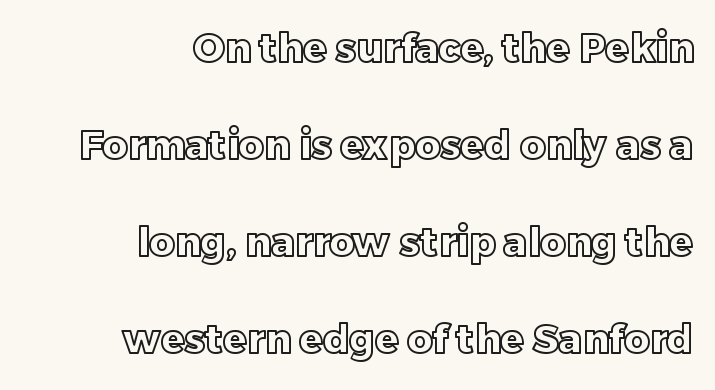
The image shows 39 px text type, upright; set right-aligned, loose line spacing (2.49x), normal letter spacing, not underlined; a large x-height.
